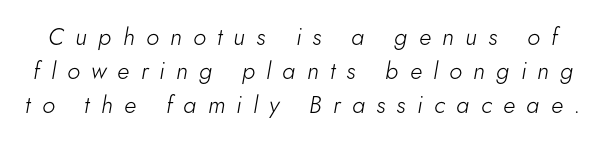
Q: Is the text bold? A: No.
Q: Is the text italic (slanted)? A: Yes, it leans right by about 5 degrees.
Q: Is the text underlined? A: No.
Q: Is the spacing between letters normal or unusually wide? A: Unusually wide.
Q: Is the spacing between lines tight, normal or loose? A: Normal.
